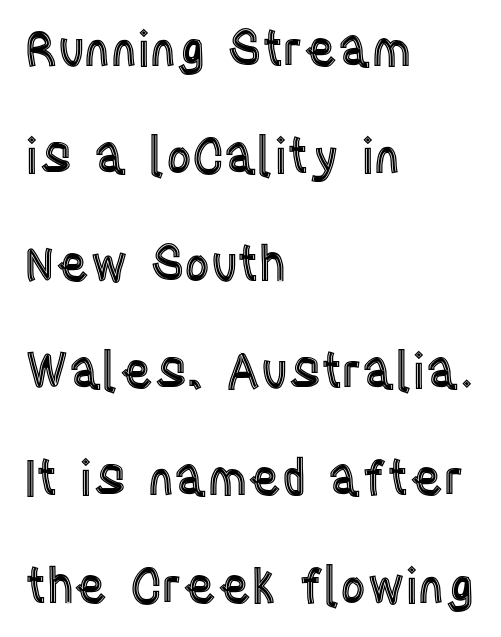
{"italic": "no", "width": "condensed", "x_height": "large", "monospaced": "no", "underline": "no", "align": "left", "line_spacing": "loose", "line_spacing_ratio": 2.19, "letter_spacing": "normal", "letter_spacing_em": 0.0, "glyph_px": 49}
